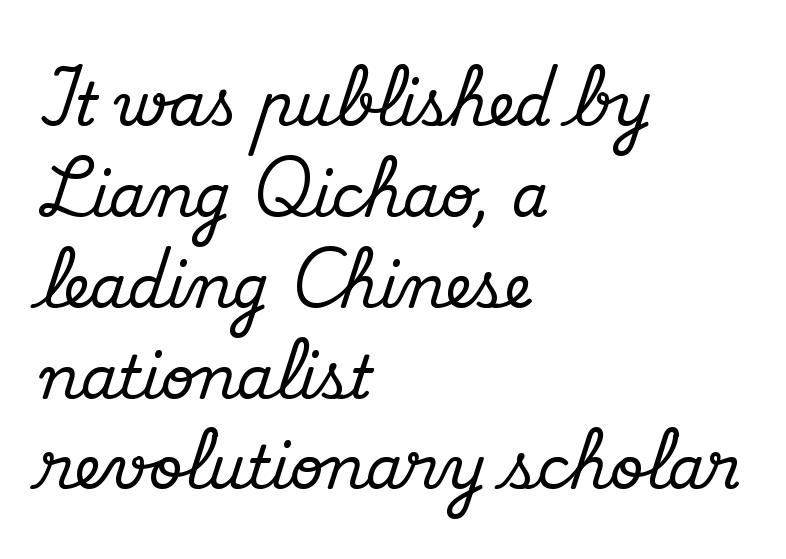
{"serif": "yes", "width": "normal", "stroke_contrast": "medium", "x_height": "small", "monospaced": "no", "underline": "no", "align": "left", "line_spacing": "normal", "line_spacing_ratio": 1.54, "letter_spacing": "normal", "letter_spacing_em": 0.0, "glyph_px": 59}
